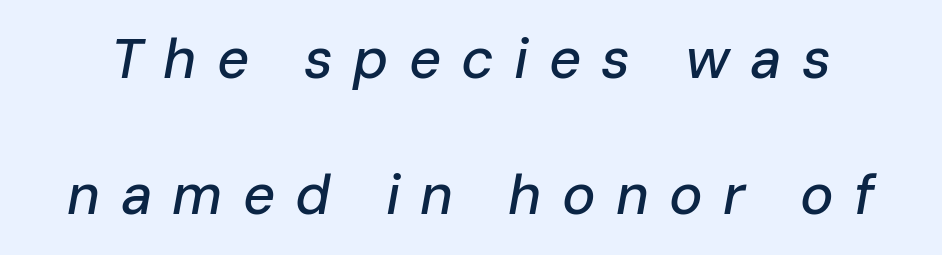
Does extra space separate the letters? Yes, quite a lot of it. Nobody drew a line under any word here. The letters are slanted; this is an italic face. Looks like regular typesetting: each glyph gets only the width it needs. Line spacing here is loose.
